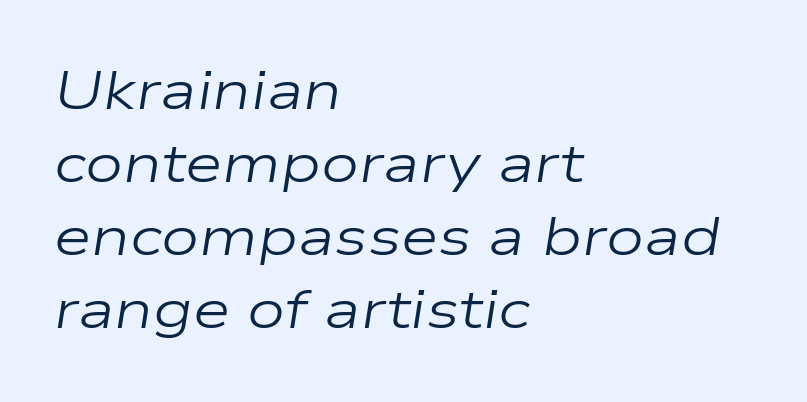
{"italic": "yes", "lean": "right", "slant_degrees": 9, "bold": "no", "weight": "regular", "width": "wide", "stroke_contrast": "low", "x_height": "medium", "monospaced": "no", "underline": "no", "align": "left", "line_spacing": "normal", "line_spacing_ratio": 1.35, "letter_spacing": "normal", "letter_spacing_em": 0.0, "glyph_px": 54}
